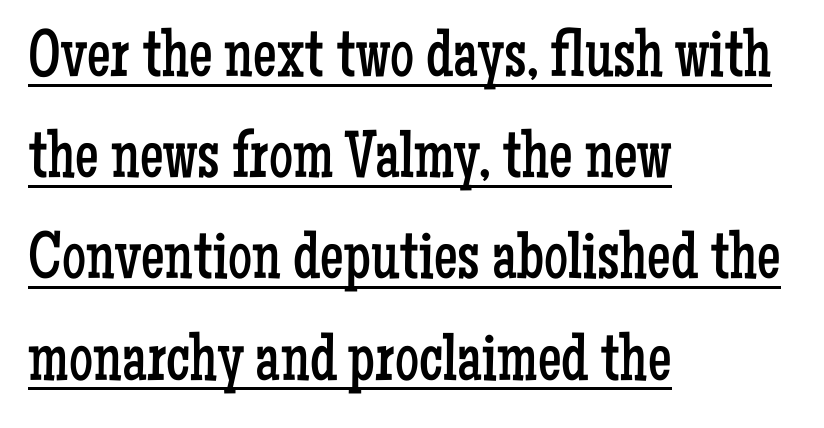
{"serif": "yes", "italic": "no", "bold": "no", "weight": "regular", "width": "condensed", "stroke_contrast": "low", "x_height": "medium", "monospaced": "no", "underline": "yes", "align": "left", "line_spacing": "normal", "line_spacing_ratio": 1.51, "letter_spacing": "normal", "letter_spacing_em": 0.0, "glyph_px": 67}
